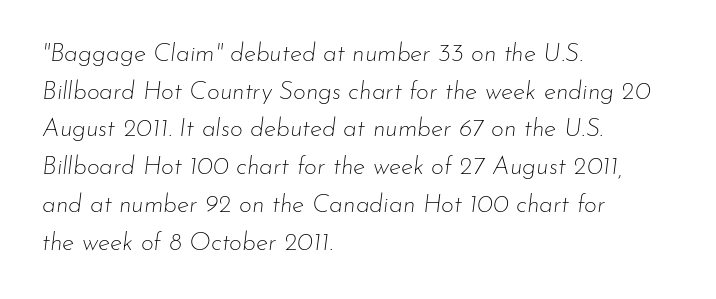
Q: Is the text bold? A: No.
Q: Is the text italic (slanted)? A: Yes, it leans right by about 7 degrees.
Q: Is the text underlined? A: No.
Q: How is the paragraph aligned? A: Left-aligned.
Q: Is the spacing between letters normal or unusually wide? A: Normal.
Q: Is the spacing between lines tight, normal or loose? A: Normal.
